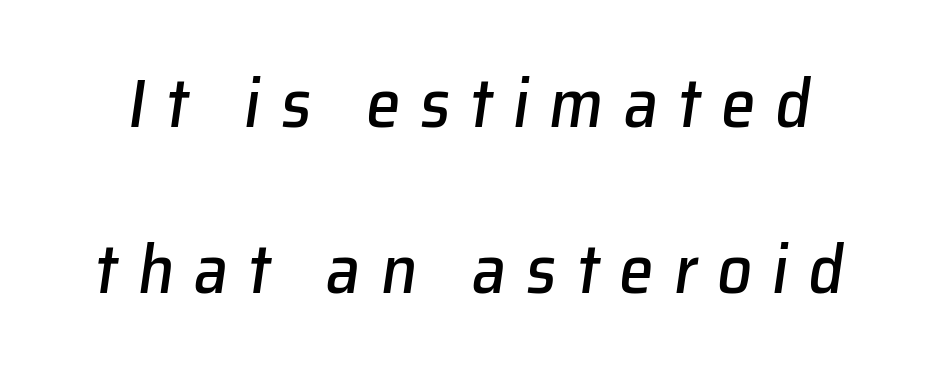
{"italic": "yes", "lean": "right", "slant_degrees": 8, "width": "normal", "stroke_contrast": "low", "x_height": "medium", "monospaced": "no", "underline": "no", "line_spacing": "loose", "line_spacing_ratio": 2.4, "letter_spacing": "wide", "letter_spacing_em": 0.29, "glyph_px": 69}
